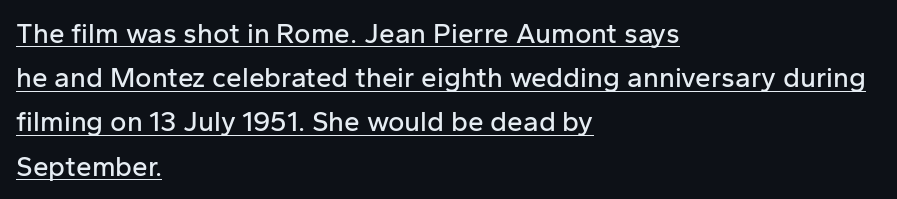
Q: Is the text italic (slanted)? A: No, it is upright.
Q: Is the typeface a serif or a sans-serif typeface? A: Sans-serif.
Q: Is the text underlined? A: Yes.
Q: How is the paragraph aligned? A: Left-aligned.
Q: Is the spacing between letters normal or unusually wide? A: Normal.
Q: Is the spacing between lines tight, normal or loose? A: Normal.
Q: Width (condensed, normal, or wide)? A: Normal.
Q: Stroke contrast? A: Low.
Q: x-height? A: Medium.
Q: Monospaced? A: No.
